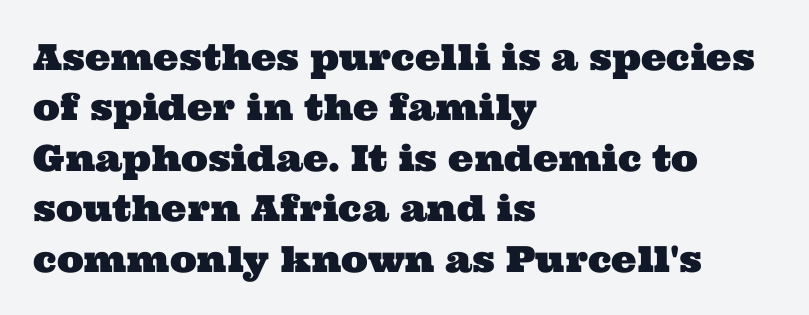
The image shows 36 px wide serif type; set left-aligned, normal line spacing (1.4x), normal letter spacing, not underlined; medium stroke contrast and a medium x-height.
